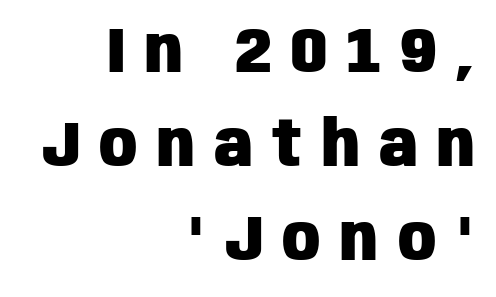
What kind of face is this? One without serifs — a sans. Is the letter spacing exaggerated? Yes — the characters are pushed far apart. What weight is shown? A full bold with thick strokes. Does the lettering tilt? It doesn't — this is upright.
